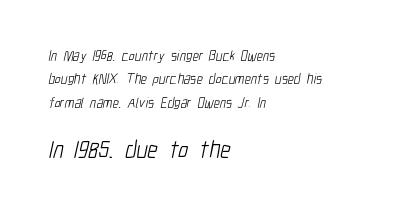
{"bold": "no", "underline": "no", "align": "left", "line_spacing": "normal", "line_spacing_ratio": 1.67, "letter_spacing": "normal", "letter_spacing_em": 0.0, "larger_block": "second", "size_ratio": 1.71, "glyph_px": 24}
